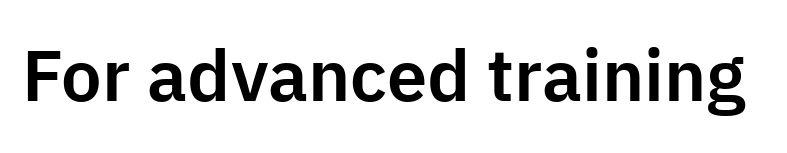
The image shows 72 px sans-serif type, upright; set normal letter spacing, not underlined; low stroke contrast and a medium x-height.
